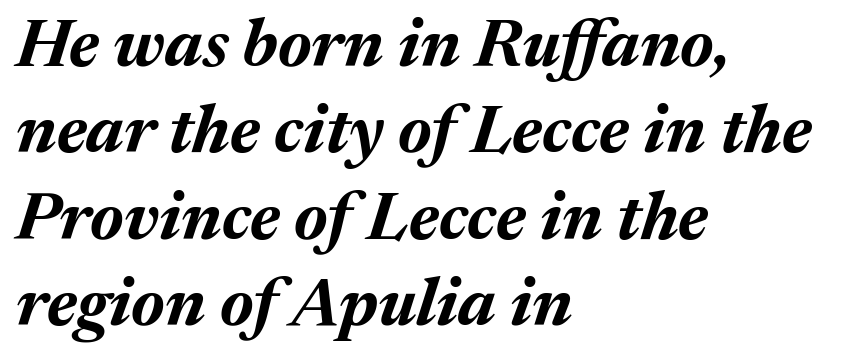
{"italic": "yes", "lean": "right", "slant_degrees": 17, "bold": "yes", "weight": "bold", "width": "normal", "stroke_contrast": "medium", "x_height": "medium", "monospaced": "no", "underline": "no", "align": "left", "line_spacing": "normal", "line_spacing_ratio": 1.29, "letter_spacing": "normal", "letter_spacing_em": 0.0, "glyph_px": 67}
